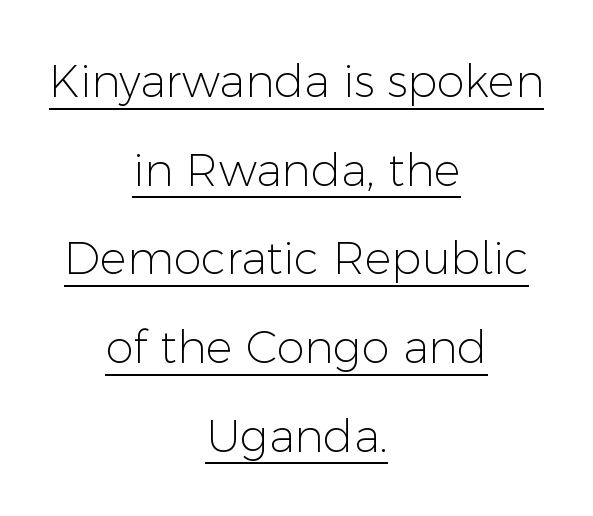
{"serif": "no", "italic": "no", "bold": "no", "weight": "light", "width": "normal", "stroke_contrast": "low", "x_height": "medium", "monospaced": "no", "underline": "yes", "align": "center", "line_spacing": "loose", "line_spacing_ratio": 1.97, "letter_spacing": "normal", "letter_spacing_em": 0.0, "glyph_px": 45}
